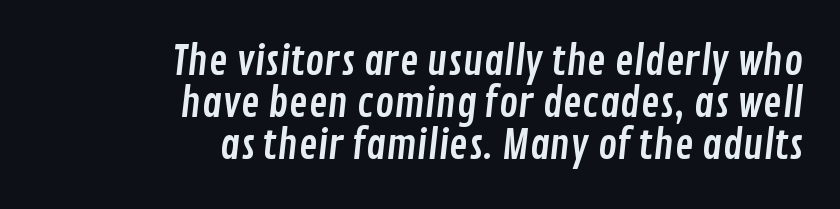
The paragraph shown leans on its right margin. The passage shown is not underscored anywhere. Baseline-to-baseline distance is barely more than the letter height. Does the type have serifs? No, each stem ends abruptly.
